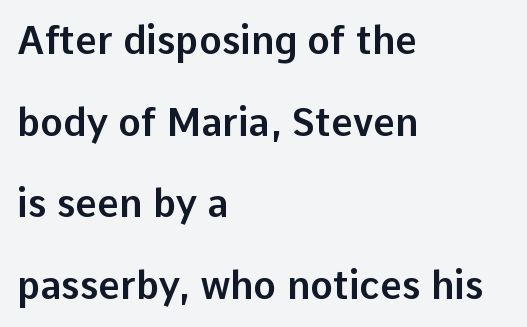
{"serif": "no", "italic": "no", "width": "normal", "stroke_contrast": "low", "x_height": "medium", "monospaced": "no", "underline": "no", "align": "left", "line_spacing": "loose", "line_spacing_ratio": 2.15, "letter_spacing": "normal", "letter_spacing_em": 0.0, "glyph_px": 38}
